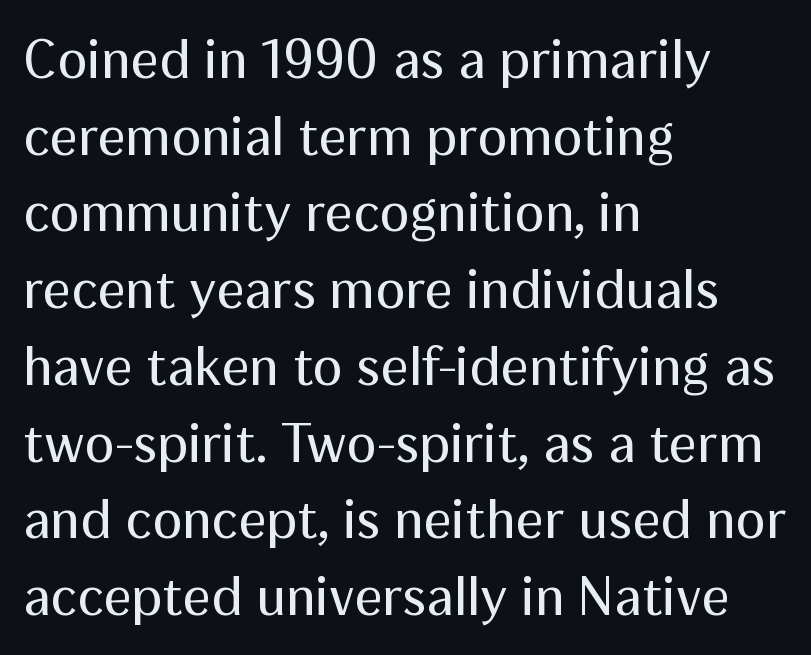
Does the copy run flush right? No — it runs flush left. Nothing heavy about these letters — not bold at all. Style check: upright. Characters follow at the spacing the type designer built in. Vertical spacing — default.
